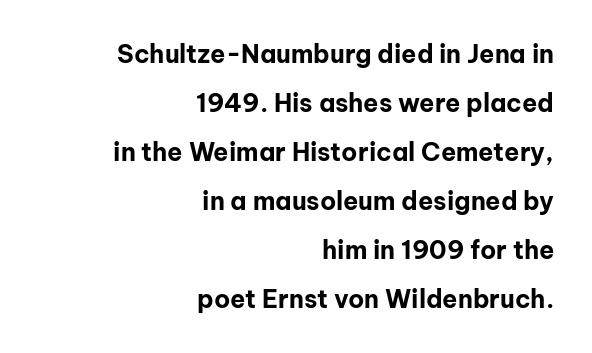
The image shows 25 px bold type, upright; set right-aligned, loose line spacing (1.96x), normal letter spacing, not underlined.
